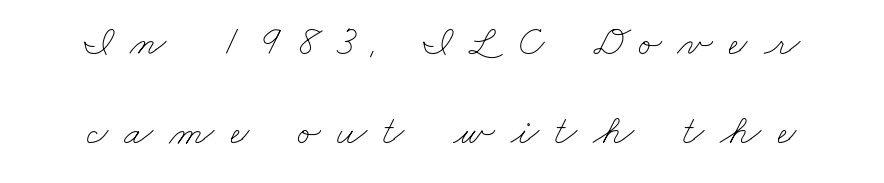
Q: Is the text bold? A: No.
Q: Is the text underlined? A: No.
Q: Is the spacing between letters normal or unusually wide? A: Unusually wide.
Q: Is the spacing between lines tight, normal or loose? A: Loose.
Q: Width (condensed, normal, or wide)? A: Wide.
Q: Stroke contrast? A: Low.
Q: x-height? A: Small.
Q: Monospaced? A: No.
